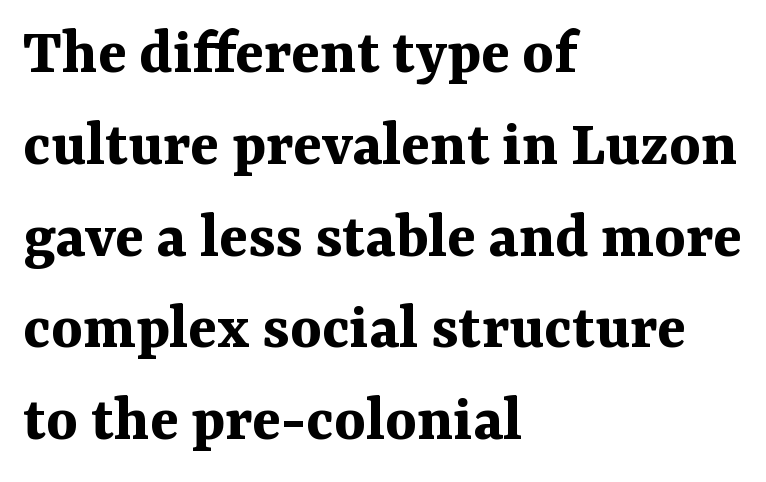
Q: Is the text bold? A: Yes.
Q: Is the text italic (slanted)? A: No, it is upright.
Q: Is the typeface a serif or a sans-serif typeface? A: Serif.
Q: Is the text underlined? A: No.
Q: How is the paragraph aligned? A: Left-aligned.
Q: Is the spacing between letters normal or unusually wide? A: Normal.
Q: Is the spacing between lines tight, normal or loose? A: Normal.
Q: Width (condensed, normal, or wide)? A: Normal.
Q: Stroke contrast? A: Medium.
Q: x-height? A: Medium.
Q: Monospaced? A: No.
